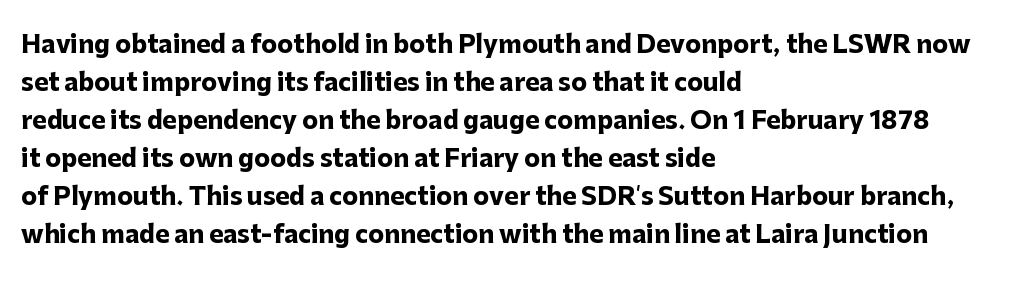
The image shows 24 px bold type, upright; set left-aligned, normal line spacing (1.58x), normal letter spacing, not underlined.
